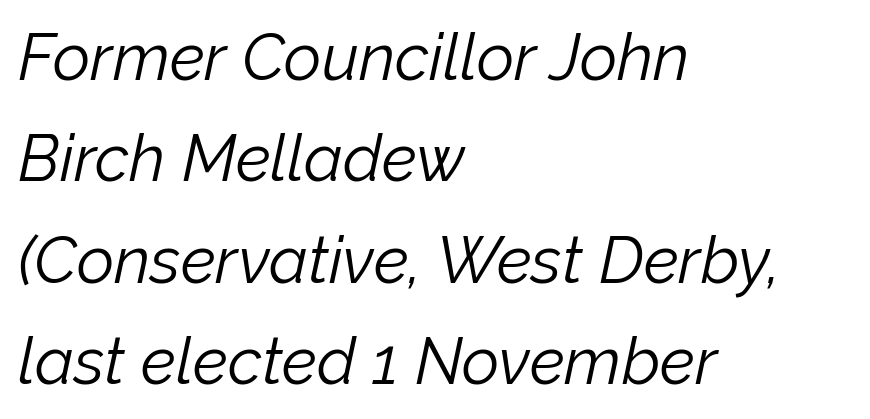
{"italic": "yes", "lean": "right", "slant_degrees": 12, "bold": "no", "weight": "light", "width": "normal", "stroke_contrast": "low", "x_height": "medium", "monospaced": "no", "underline": "no", "align": "left", "line_spacing": "normal", "line_spacing_ratio": 1.56, "letter_spacing": "normal", "letter_spacing_em": 0.0, "glyph_px": 65}
